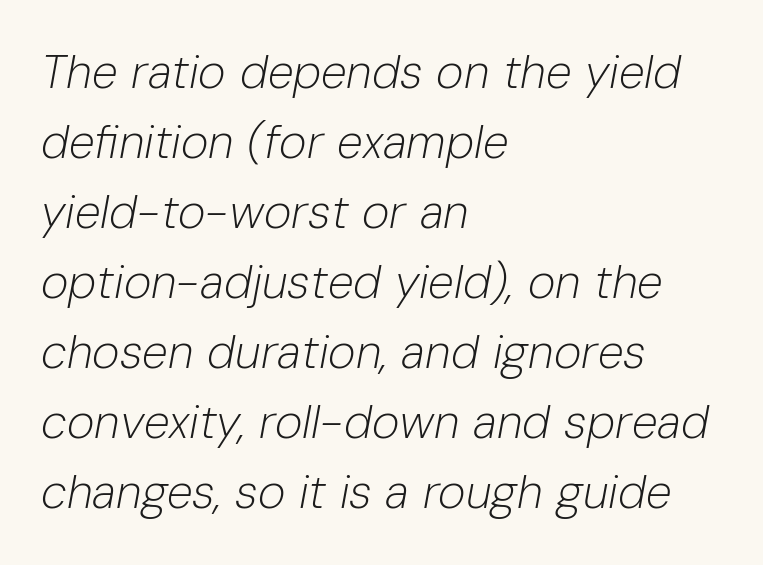
Looks like regular typesetting: each glyph gets only the width it needs. Stroke thickness stays within the range of a standard reading face or lighter. The compositor pushed each line to the left boundary. The tracking reads as untouched default to a designer's eye. If you drew a line through each stem, it would be angled.
